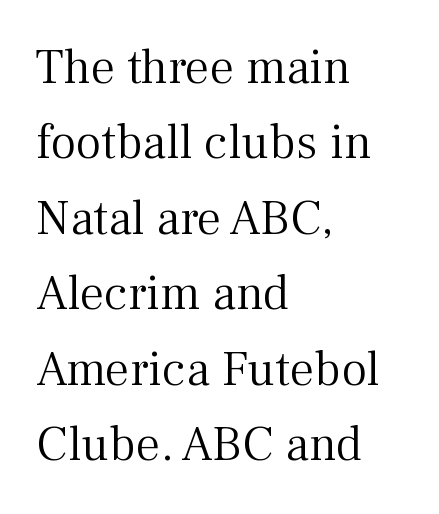
The image shows 49 px light serif type, upright; set left-aligned, normal line spacing (1.54x), normal letter spacing, not underlined; medium stroke contrast and a medium x-height.
